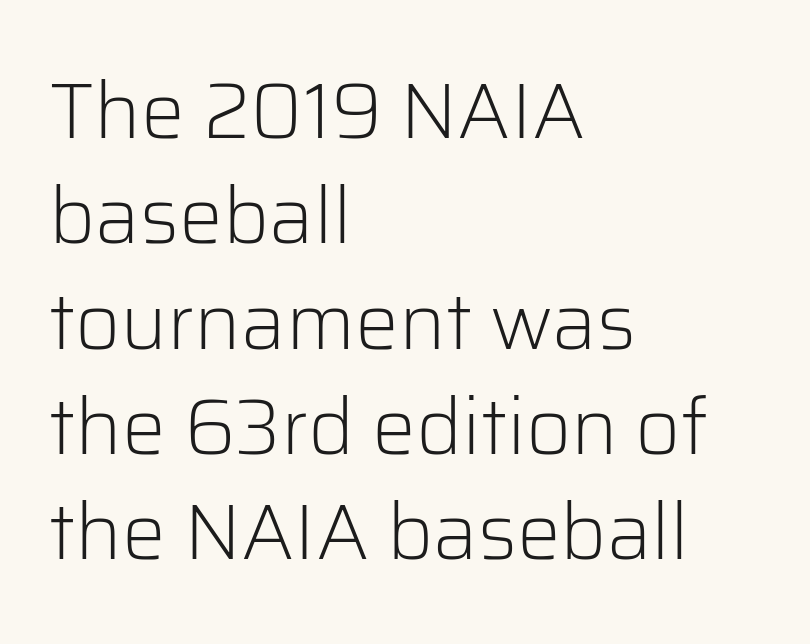
The image shows 78 px light sans-serif type, upright; set left-aligned, normal line spacing (1.35x), normal letter spacing, not underlined; low stroke contrast and a medium x-height.
